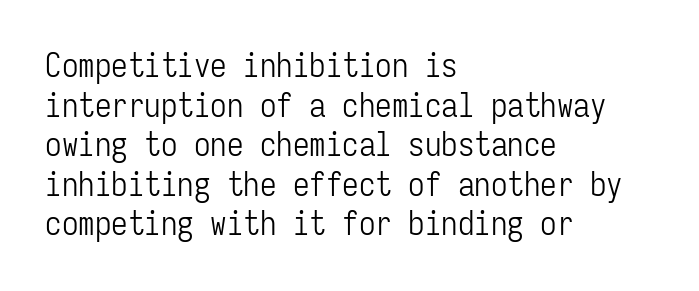
{"serif": "no", "italic": "no", "bold": "no", "weight": "light", "width": "condensed", "stroke_contrast": "low", "x_height": "medium", "monospaced": "yes", "underline": "no", "align": "left", "line_spacing_ratio": 1.2, "letter_spacing": "normal", "letter_spacing_em": 0.0, "glyph_px": 33}
